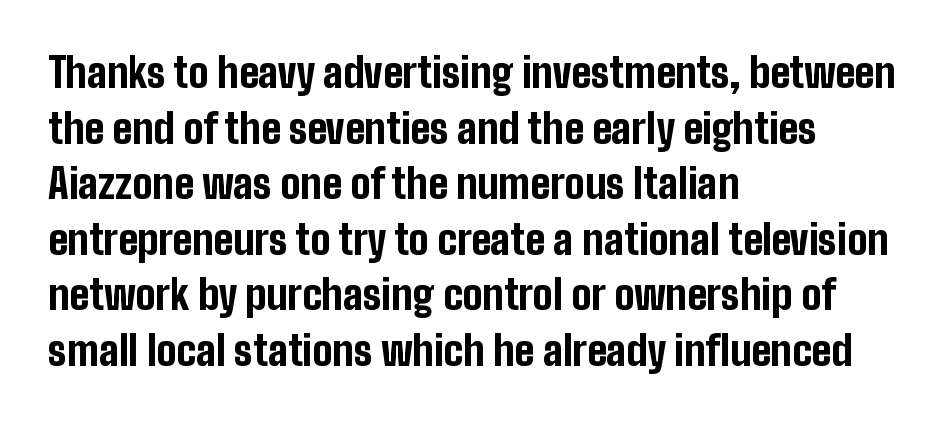
Q: Is the text bold? A: Yes.
Q: Is the text italic (slanted)? A: No, it is upright.
Q: Is the typeface a serif or a sans-serif typeface? A: Sans-serif.
Q: Is the text underlined? A: No.
Q: How is the paragraph aligned? A: Left-aligned.
Q: Is the spacing between letters normal or unusually wide? A: Normal.
Q: Is the spacing between lines tight, normal or loose? A: Normal.
Q: Width (condensed, normal, or wide)? A: Condensed.
Q: Stroke contrast? A: Low.
Q: x-height? A: Medium.
Q: Monospaced? A: No.
